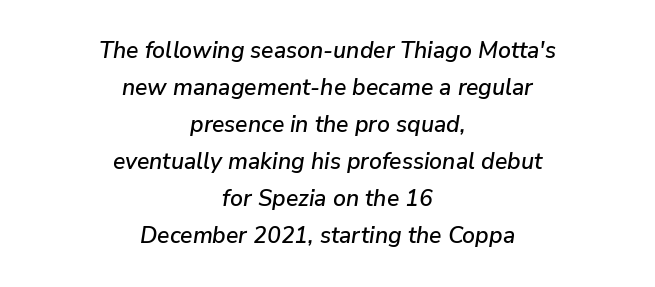
Q: Is the text italic (slanted)? A: Yes, it leans right by about 9 degrees.
Q: Is the text underlined? A: No.
Q: How is the paragraph aligned? A: Centered.
Q: Is the spacing between letters normal or unusually wide? A: Normal.
Q: Is the spacing between lines tight, normal or loose? A: Normal.
